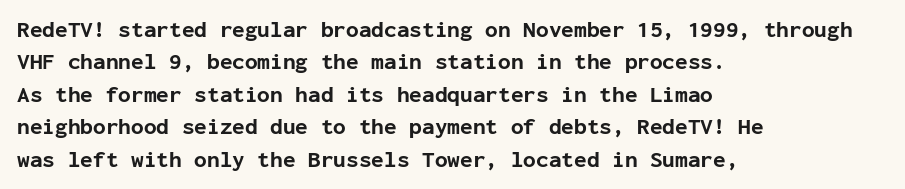
The space directly below the letters is spotless. A dark, heavy texture on the line: the type is bold. Every row of glyphs begins at an identical x-position on the left. Posture: vertical.
